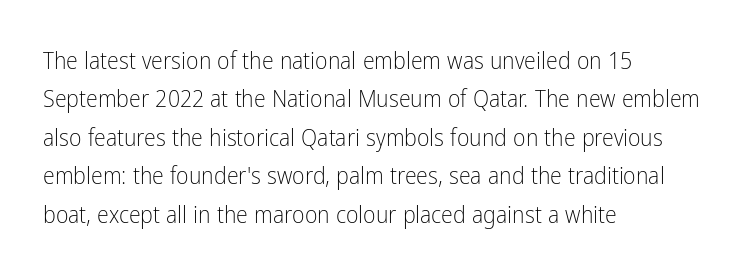
{"italic": "no", "bold": "no", "underline": "no", "align": "left", "line_spacing": "normal", "line_spacing_ratio": 1.6, "letter_spacing": "normal", "letter_spacing_em": 0.0, "glyph_px": 24}
